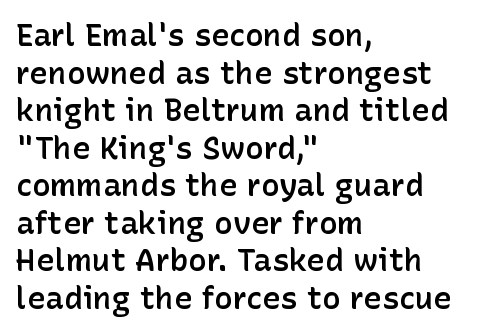
Compared with typical body copy, the letter spacing here is the same. The letters advance in unequal steps, a hallmark of proportional type. The typography opts for an upright posture over an oblique one. A clean baseline with only descenders dipping below it. A bit beefed up — I'd call it semibold rather than bold. Does the type have serifs? No, each stem ends abruptly.
